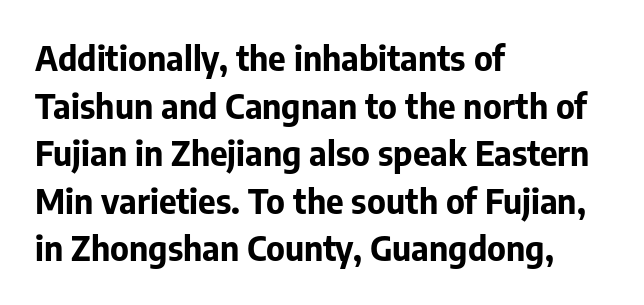
Q: Is the text bold? A: Yes.
Q: Is the text italic (slanted)? A: No, it is upright.
Q: Is the typeface a serif or a sans-serif typeface? A: Sans-serif.
Q: Is the text underlined? A: No.
Q: How is the paragraph aligned? A: Left-aligned.
Q: Is the spacing between letters normal or unusually wide? A: Normal.
Q: Is the spacing between lines tight, normal or loose? A: Normal.
Q: Width (condensed, normal, or wide)? A: Normal.
Q: Stroke contrast? A: Low.
Q: x-height? A: Medium.
Q: Monospaced? A: No.
